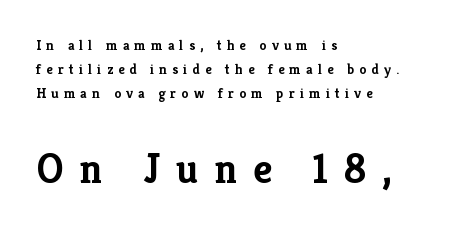
Q: Is the text bold? A: Yes.
Q: Is the text italic (slanted)? A: No, it is upright.
Q: Is the typeface a serif or a sans-serif typeface? A: Serif.
Q: Is the text underlined? A: No.
Q: How is the paragraph aligned? A: Left-aligned.
Q: Is the spacing between letters normal or unusually wide? A: Unusually wide.
Q: Which block of text is set in a larger size, the first (top) or the second (bottom)? A: The second (bottom) one.
Q: Width (condensed, normal, or wide)? A: Normal.
Q: Stroke contrast? A: Low.
Q: x-height? A: Medium.
Q: Monospaced? A: No.
